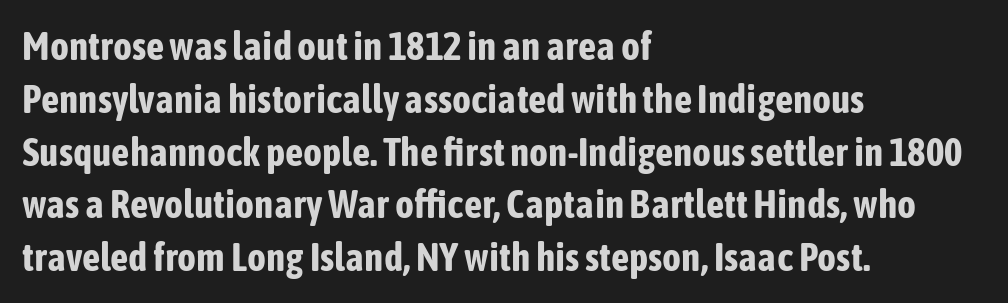
Horizontal alignment here is leftward, the default for most running prose. Check under the words: just untouched page. Default kerning and tracking; the words read as compact shapes. The letters carry no serifs — their stems end cleanly without finishing strokes. A typesetter would call this proportional, since set widths differ per character. Leading: standard.
